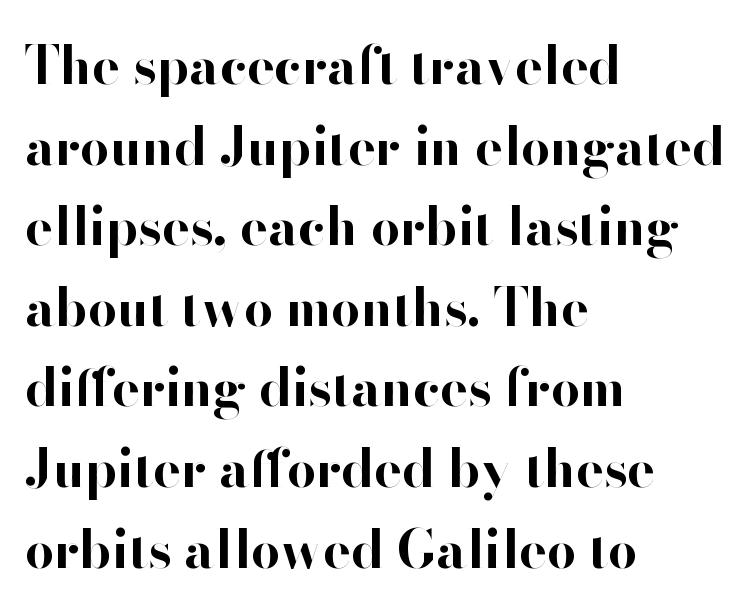
The image shows 52 px bold sans-serif type, upright; set left-aligned, normal line spacing (1.55x), normal letter spacing, not underlined; high stroke contrast and a small x-height.
